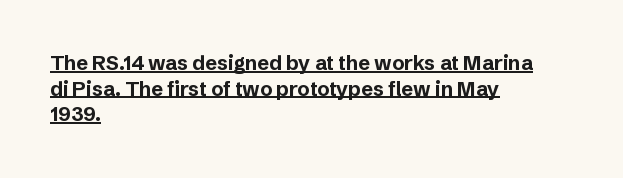
The glyphs have the mass of a bold cut. Vertical strokes here are truly vertical. If you drew a ruler down the left edge, every line would touch it. Is there much room between lines? A standard amount, neither cramped nor airy.
